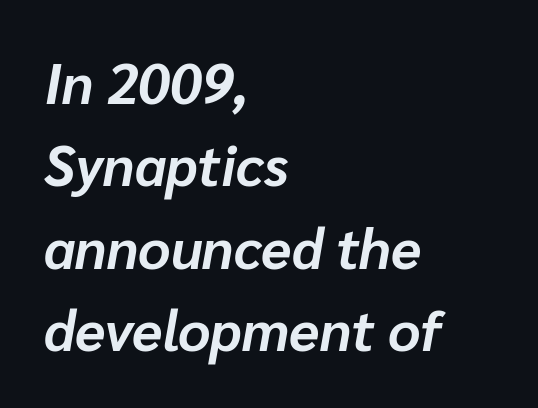
The image shows 56 px bold type, italic (leaning right); set left-aligned, normal line spacing (1.47x), normal letter spacing, not underlined; low stroke contrast and a medium x-height.
